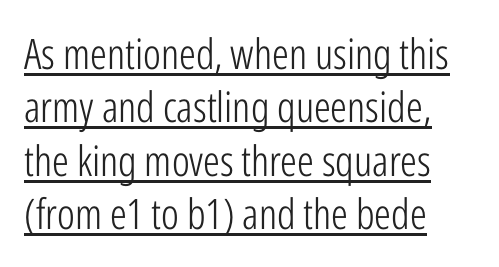
The image shows 42 px light, condensed sans-serif type, upright; set left-aligned, normal line spacing (1.27x), normal letter spacing, underlined; low stroke contrast and a medium x-height.
